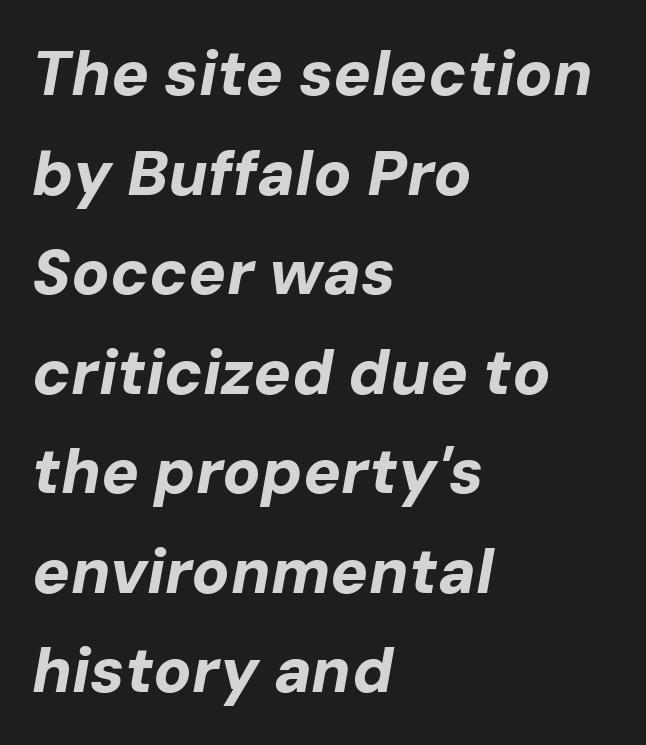
Q: Is the text bold? A: Yes.
Q: Is the text italic (slanted)? A: Yes, it leans right by about 10 degrees.
Q: Is the text underlined? A: No.
Q: How is the paragraph aligned? A: Left-aligned.
Q: Is the spacing between letters normal or unusually wide? A: Normal.
Q: Is the spacing between lines tight, normal or loose? A: Normal.
Q: Width (condensed, normal, or wide)? A: Normal.
Q: Stroke contrast? A: Low.
Q: x-height? A: Medium.
Q: Monospaced? A: No.
